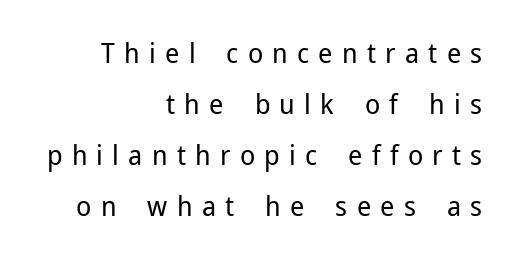
Q: Is the text bold? A: No.
Q: Is the text italic (slanted)? A: No, it is upright.
Q: Is the typeface a serif or a sans-serif typeface? A: Sans-serif.
Q: Is the text underlined? A: No.
Q: How is the paragraph aligned? A: Right-aligned.
Q: Is the spacing between letters normal or unusually wide? A: Unusually wide.
Q: Width (condensed, normal, or wide)? A: Normal.
Q: Stroke contrast? A: Low.
Q: x-height? A: Medium.
Q: Monospaced? A: No.
